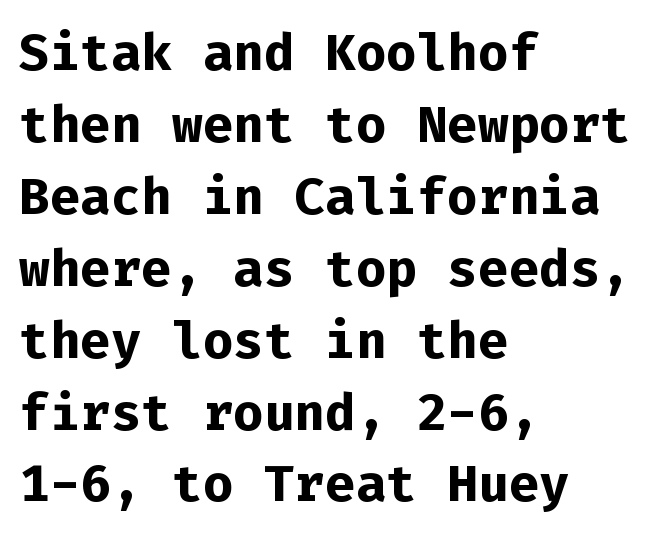
If you measured baseline to baseline, you'd find a middling distance. The font's upright variant was chosen for this text. Spacing verdict: monospaced, one width for all characters. Serif or sans? Sans — the stroke terminals are bare. The rendering uses a bold face; every stroke is thick and dark.
